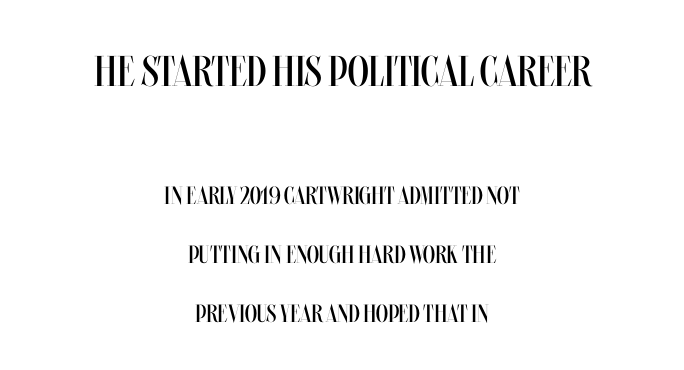
The image shows 43 px regular-weight, condensed type, upright; set centered, loose line spacing (2.36x), normal letter spacing, not underlined; the first (top) block is 1.72x larger; medium stroke contrast and a large x-height.
